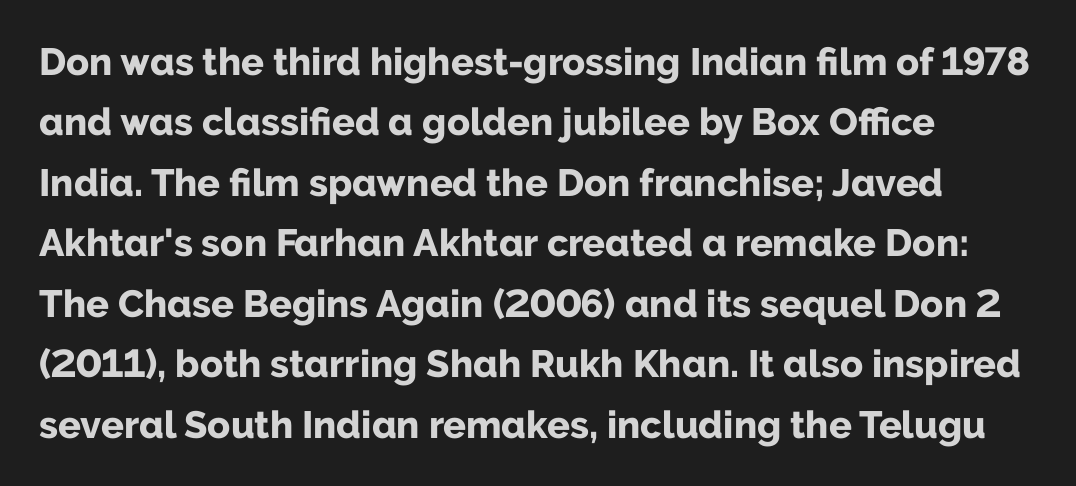
The image shows 38 px bold sans-serif type, upright; set left-aligned, normal line spacing (1.59x), normal letter spacing, not underlined; low stroke contrast and a medium x-height.
